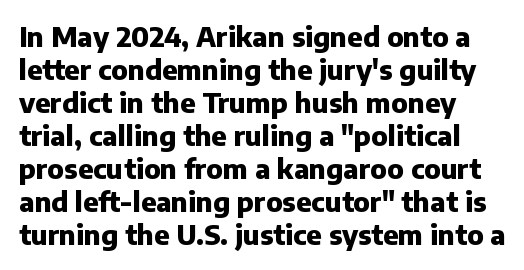
Q: Is the text bold? A: Yes.
Q: Is the text italic (slanted)? A: No, it is upright.
Q: Is the text underlined? A: No.
Q: How is the paragraph aligned? A: Left-aligned.
Q: Is the spacing between letters normal or unusually wide? A: Normal.
